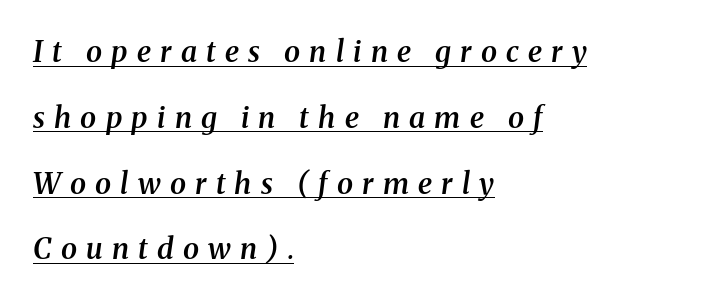
The face used here has a pronounced slope to its letters. Regarding serifs, this sample has them. The horizontal fit of the characters is loose and conspicuously gappy. Think of a printed novel: that variable character pitch is what you see here.
